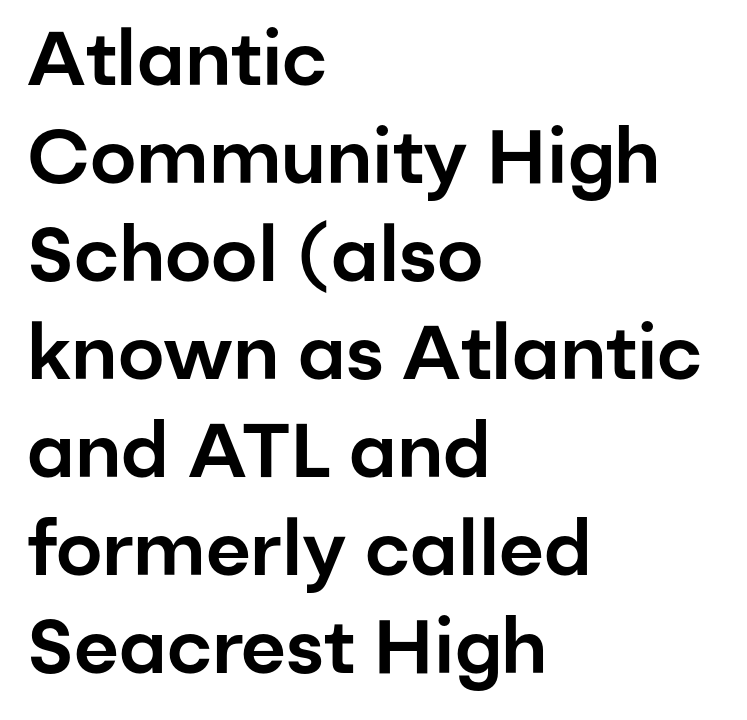
Q: Is the text italic (slanted)? A: No, it is upright.
Q: Is the typeface a serif or a sans-serif typeface? A: Sans-serif.
Q: Is the text underlined? A: No.
Q: How is the paragraph aligned? A: Left-aligned.
Q: Is the spacing between letters normal or unusually wide? A: Normal.
Q: Is the spacing between lines tight, normal or loose? A: Normal.
Q: Width (condensed, normal, or wide)? A: Normal.
Q: Stroke contrast? A: Low.
Q: x-height? A: Medium.
Q: Monospaced? A: No.
